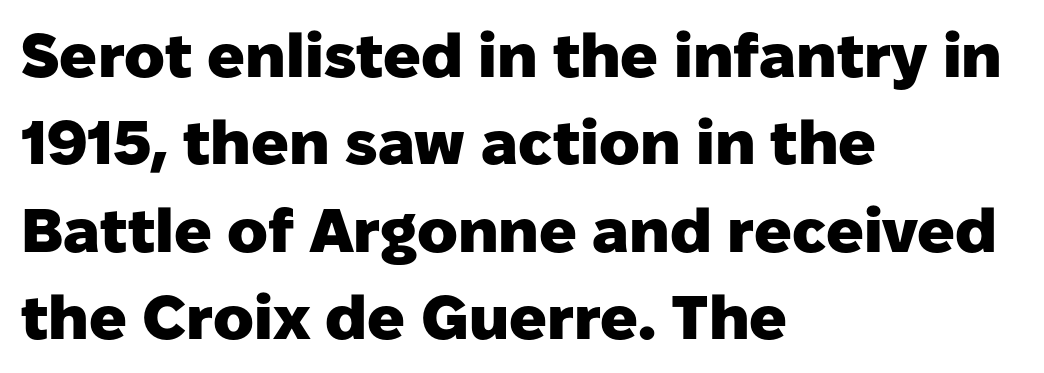
Q: Is the text bold? A: Yes.
Q: Is the text italic (slanted)? A: No, it is upright.
Q: Is the typeface a serif or a sans-serif typeface? A: Sans-serif.
Q: Is the text underlined? A: No.
Q: How is the paragraph aligned? A: Left-aligned.
Q: Is the spacing between letters normal or unusually wide? A: Normal.
Q: Is the spacing between lines tight, normal or loose? A: Normal.
Q: Width (condensed, normal, or wide)? A: Normal.
Q: Stroke contrast? A: Low.
Q: x-height? A: Medium.
Q: Monospaced? A: No.
